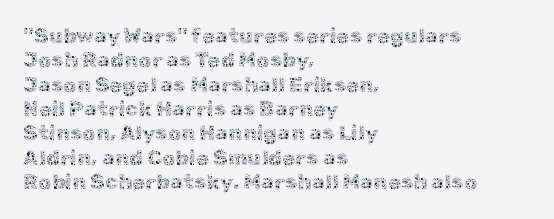
The image shows 21 px text type, upright; set left-aligned, line spacing 1.16x, normal letter spacing, not underlined.
